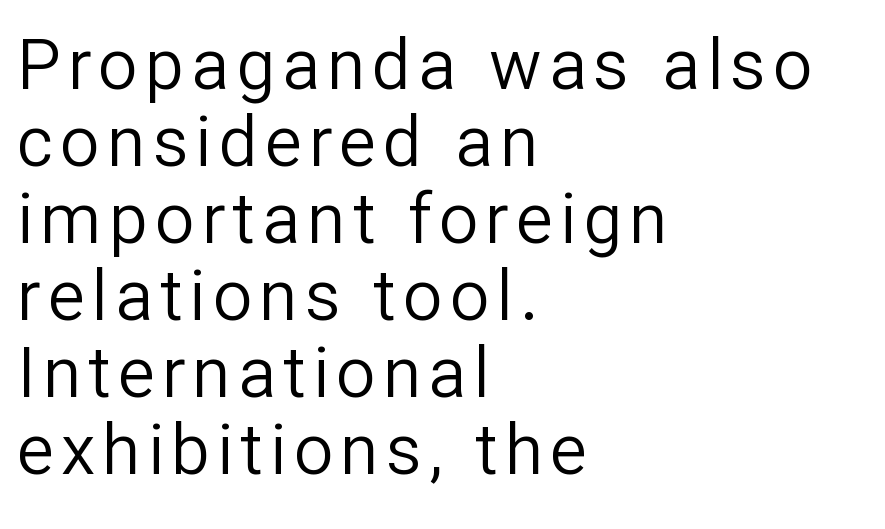
Q: Is the text bold? A: No.
Q: Is the text italic (slanted)? A: No, it is upright.
Q: Is the typeface a serif or a sans-serif typeface? A: Sans-serif.
Q: Is the text underlined? A: No.
Q: How is the paragraph aligned? A: Left-aligned.
Q: Is the spacing between lines tight, normal or loose? A: Tight.
Q: Width (condensed, normal, or wide)? A: Normal.
Q: Stroke contrast? A: Low.
Q: x-height? A: Medium.
Q: Monospaced? A: No.
